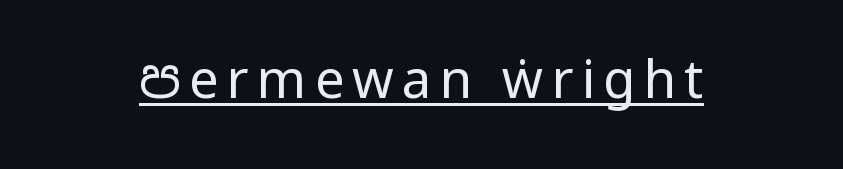
{"serif": "no", "italic": "no", "bold": "no", "weight": "regular", "width": "condensed", "stroke_contrast": "low", "underline": "yes", "glyph_px": 53}
